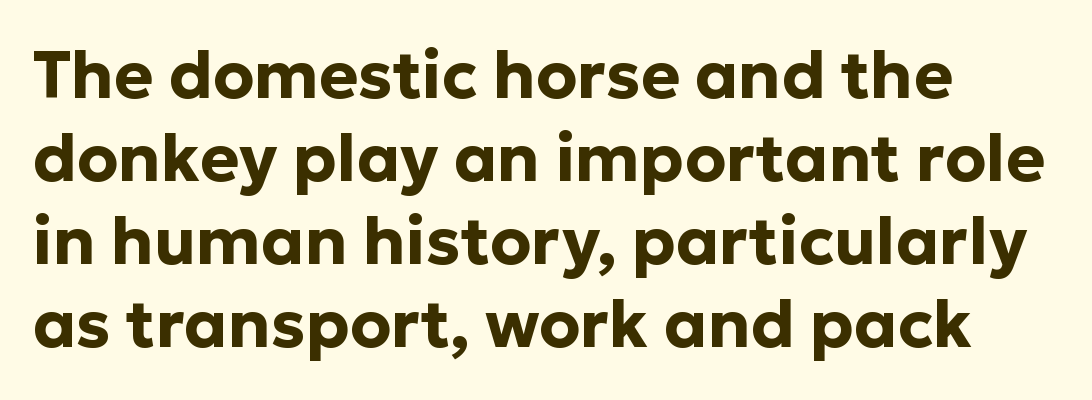
Think of a printed novel: that variable character pitch is what you see here. Ordinary non-slanted type is in use. One glance says typical: line gaps are just what's usual. No word sits above an underline. Thick stems and heavy bowls — unmistakably bold. Classification — sans serif.
